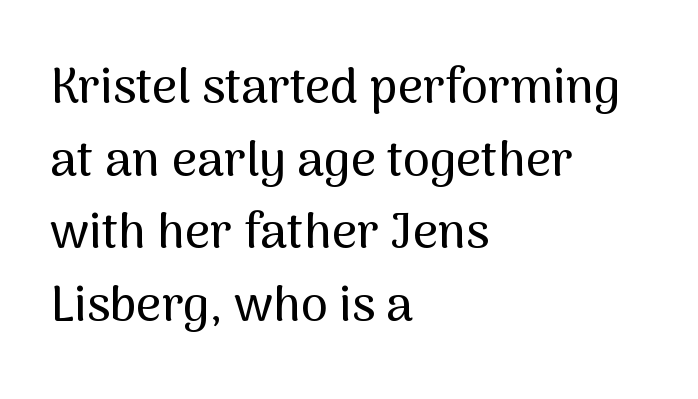
Each new line begins a customary step beneath the previous one. These lines are rendered in a variable-pitch font. Each line starts at the same left margin while the right side varies. Descender tails drop into unmarked territory. What kind of face is this? One without serifs — a sans.
